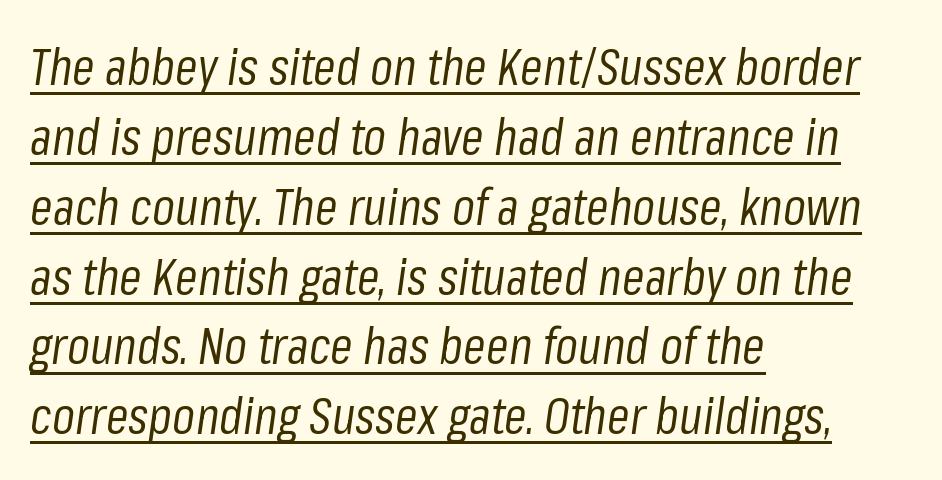
Q: Is the text bold? A: No.
Q: Is the text italic (slanted)? A: Yes, it leans right by about 8 degrees.
Q: Is the text underlined? A: Yes.
Q: How is the paragraph aligned? A: Left-aligned.
Q: Is the spacing between letters normal or unusually wide? A: Normal.
Q: Is the spacing between lines tight, normal or loose? A: Normal.
Q: Width (condensed, normal, or wide)? A: Condensed.
Q: Stroke contrast? A: Low.
Q: x-height? A: Medium.
Q: Monospaced? A: No.
